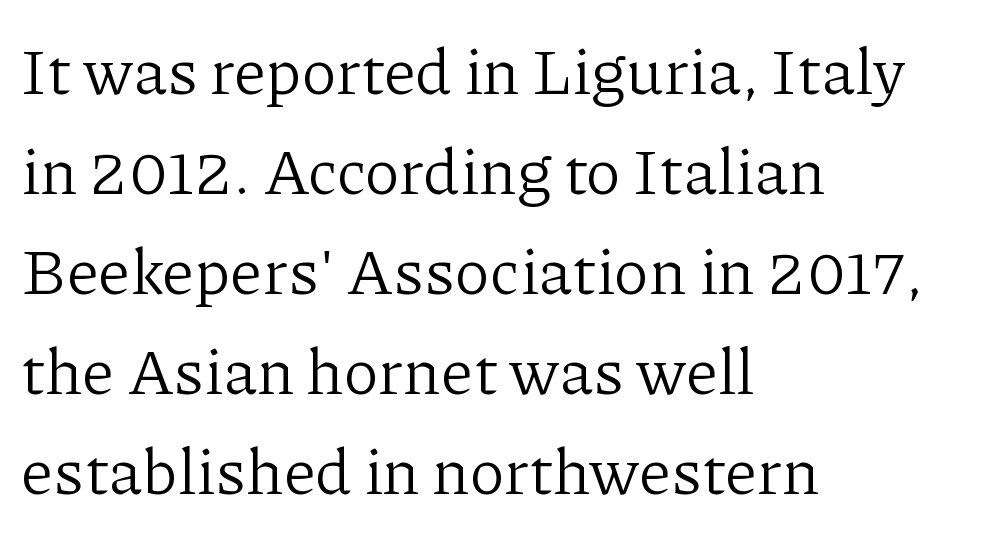
{"serif": "yes", "italic": "no", "bold": "no", "weight": "light", "width": "normal", "stroke_contrast": "low", "x_height": "medium", "monospaced": "no", "underline": "no", "align": "left", "line_spacing": "normal", "line_spacing_ratio": 1.54, "letter_spacing": "normal", "letter_spacing_em": 0.0, "glyph_px": 65}
